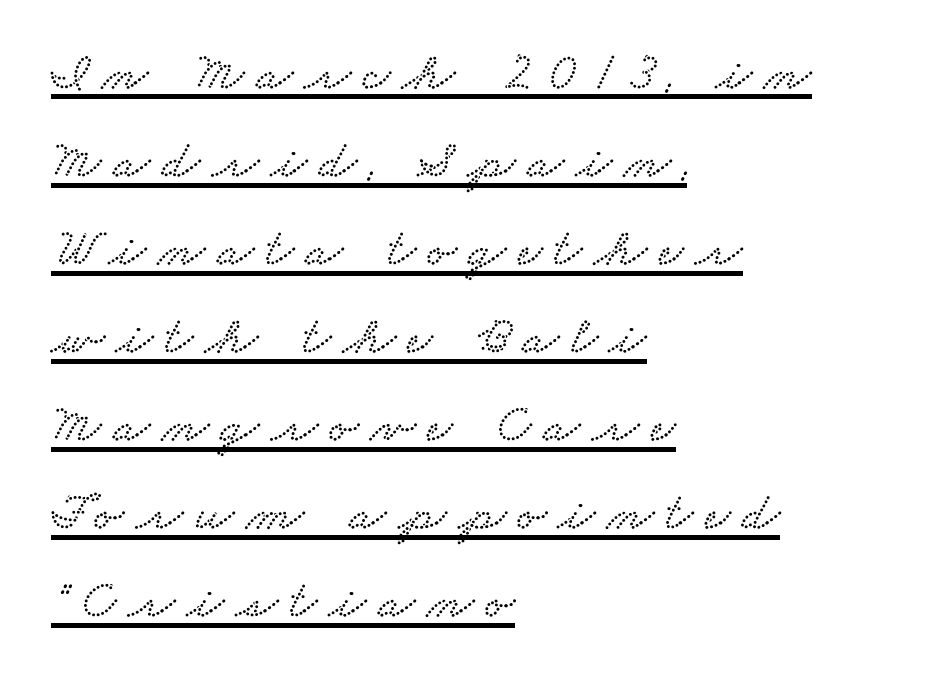
Think of a printed novel: that variable character pitch is what you see here. Compared with typical paragraphs, the rows here are spaced about the same. Caption: lettering with a line underneath. Does the type have serifs? Yes, each stem ends in a small foot. Each word looks stretched out because of the extra space between its letters.
